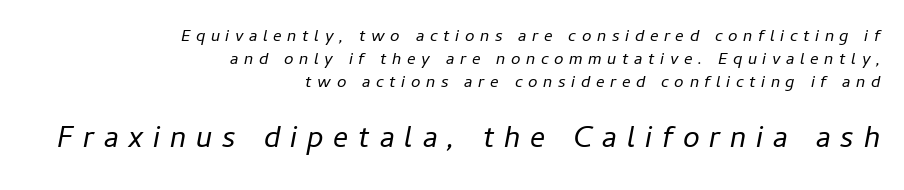
The image shows 30 px regular-weight type, italic (leaning right); set right-aligned, normal line spacing (1.35x), unusually wide letter spacing (+0.33 em), not underlined; the second (bottom) block is 1.76x larger; low stroke contrast and a medium x-height.
